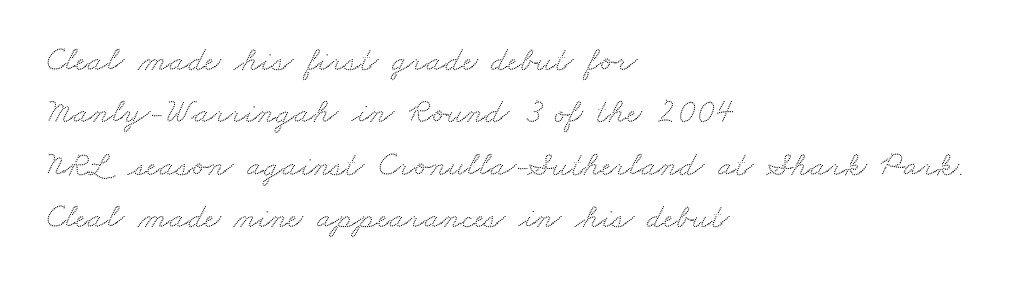
{"serif": "yes", "width": "wide", "stroke_contrast": "medium", "x_height": "small", "monospaced": "no", "underline": "no", "align": "left", "line_spacing": "normal", "line_spacing_ratio": 1.54, "letter_spacing": "normal", "letter_spacing_em": 0.0, "glyph_px": 34}
